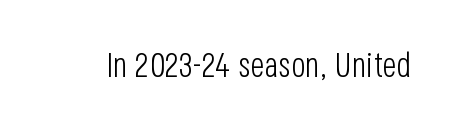
Q: Is the text bold? A: No.
Q: Is the text italic (slanted)? A: No, it is upright.
Q: Is the typeface a serif or a sans-serif typeface? A: Sans-serif.
Q: Is the text underlined? A: No.
Q: Is the spacing between letters normal or unusually wide? A: Normal.
Q: Width (condensed, normal, or wide)? A: Condensed.
Q: Stroke contrast? A: Low.
Q: x-height? A: Large.
Q: Monospaced? A: No.
